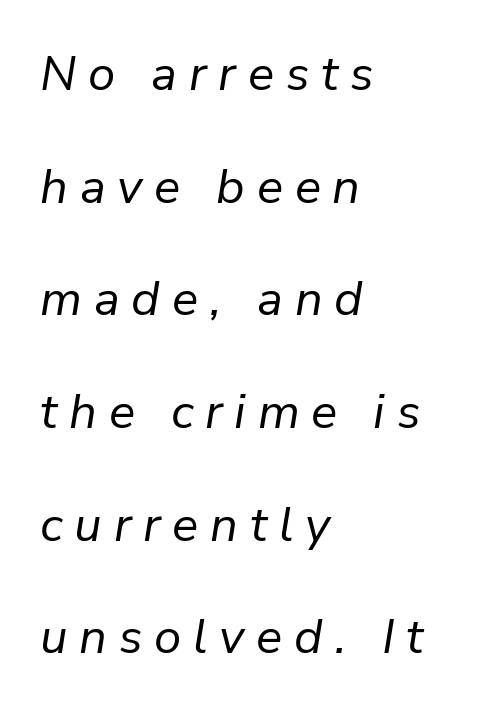
The image shows 49 px regular-weight type, italic (leaning right); set left-aligned, loose line spacing (2.3x), unusually wide letter spacing (+0.24 em), not underlined; low stroke contrast and a medium x-height.
